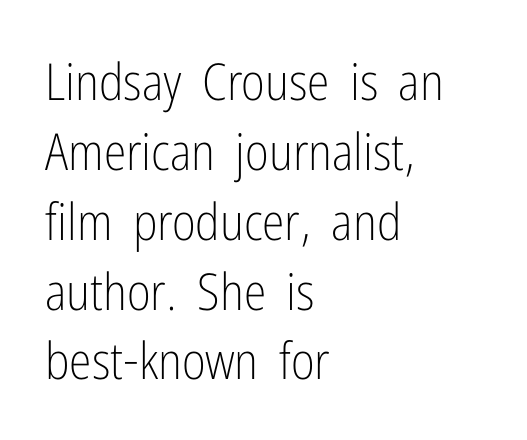
Only glyphs here, with clear space below each row. Students, note that the glyphs here touch the page at normal intervals. The line-height multiplier appears to be the usual default. The font's upright variant was chosen for this text. The rendering shows plain stroke endings on the letterforms — a sans-serif design. Weight: in the light-to-regular range.
